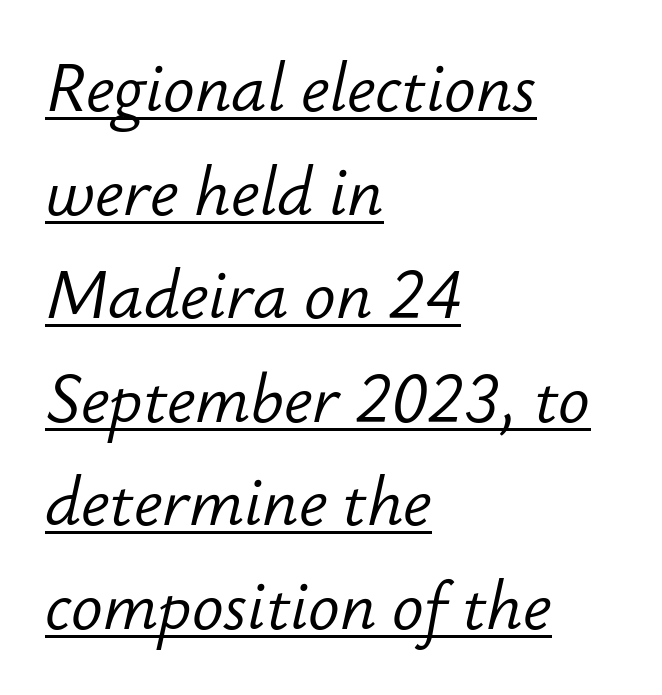
{"italic": "yes", "lean": "right", "slant_degrees": 12, "bold": "no", "weight": "light", "width": "normal", "stroke_contrast": "low", "x_height": "small", "monospaced": "no", "underline": "yes", "align": "left", "line_spacing": "normal", "line_spacing_ratio": 1.57, "letter_spacing": "normal", "letter_spacing_em": 0.0, "glyph_px": 66}
